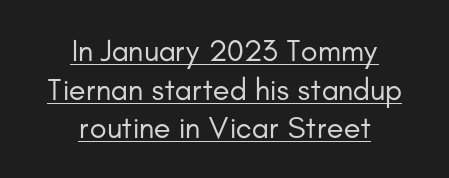
{"serif": "no", "italic": "no", "bold": "no", "weight": "regular", "width": "normal", "stroke_contrast": "low", "x_height": "small", "monospaced": "no", "underline": "yes", "align": "center", "line_spacing": "normal", "line_spacing_ratio": 1.25, "letter_spacing": "normal", "letter_spacing_em": 0.0, "glyph_px": 31}
